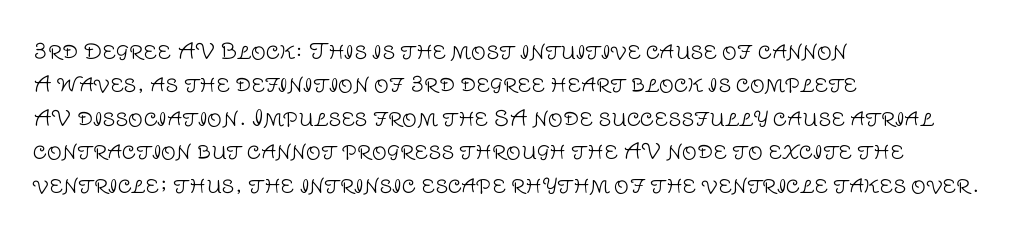
How would I describe the line gaps? Plain and ordinary. Weight: in the light-to-regular range. The type is set solid horizontally, with unmodified tracking. The lines are quadded left.
